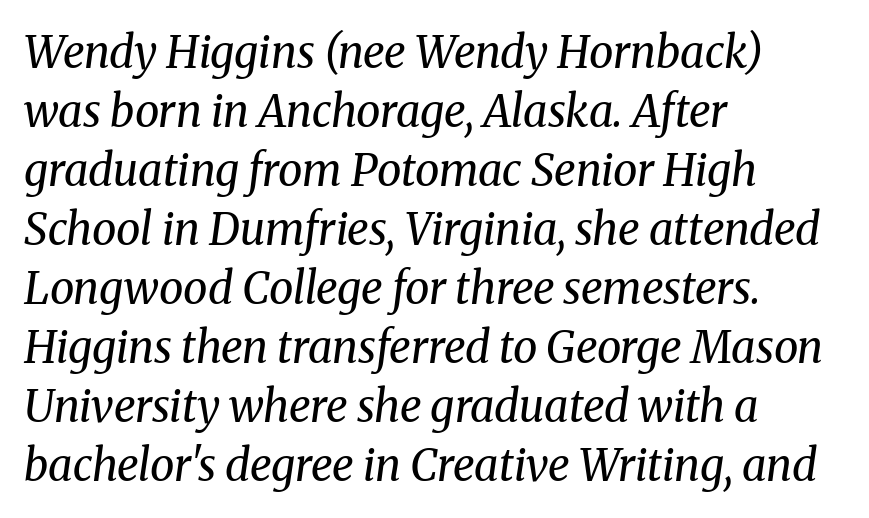
Q: Is the text bold? A: No.
Q: Is the text italic (slanted)? A: Yes, it leans right by about 8 degrees.
Q: Is the typeface a serif or a sans-serif typeface? A: Serif.
Q: Is the text underlined? A: No.
Q: How is the paragraph aligned? A: Left-aligned.
Q: Is the spacing between letters normal or unusually wide? A: Normal.
Q: Is the spacing between lines tight, normal or loose? A: Normal.
Q: Width (condensed, normal, or wide)? A: Normal.
Q: Stroke contrast? A: Medium.
Q: x-height? A: Medium.
Q: Monospaced? A: No.
